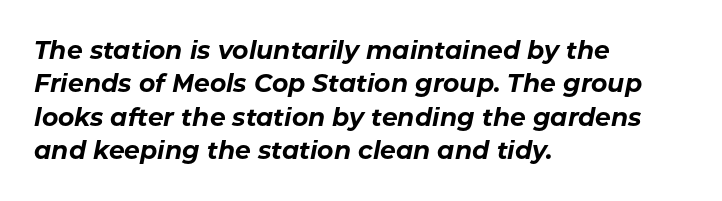
The image shows 25 px bold type, italic (leaning right); set left-aligned, normal line spacing (1.34x), normal letter spacing, not underlined.
